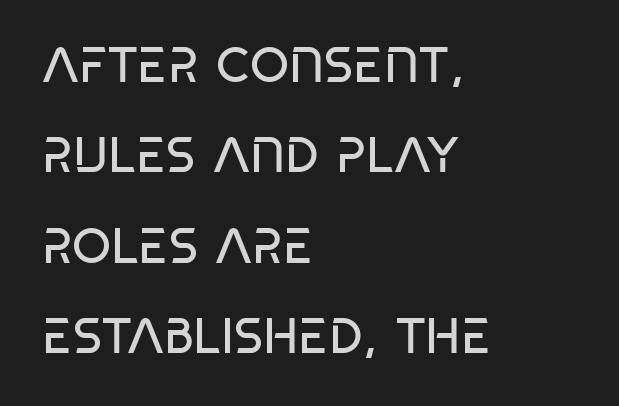
{"serif": "no", "italic": "no", "bold": "no", "weight": "regular", "width": "condensed", "stroke_contrast": "low", "x_height": "large", "monospaced": "no", "underline": "no", "align": "left", "line_spacing_ratio": 1.81, "letter_spacing": "normal", "letter_spacing_em": 0.0, "glyph_px": 50}
